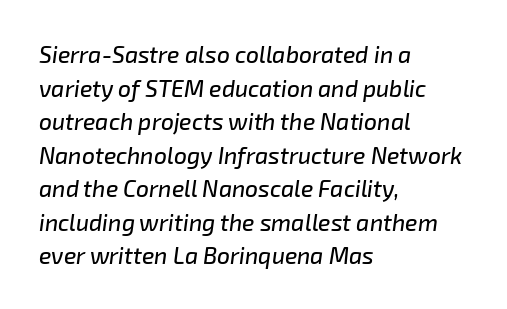
{"italic": "yes", "lean": "right", "slant_degrees": 8, "underline": "no", "align": "left", "line_spacing": "normal", "line_spacing_ratio": 1.46, "letter_spacing": "normal", "letter_spacing_em": 0.0, "glyph_px": 23}
